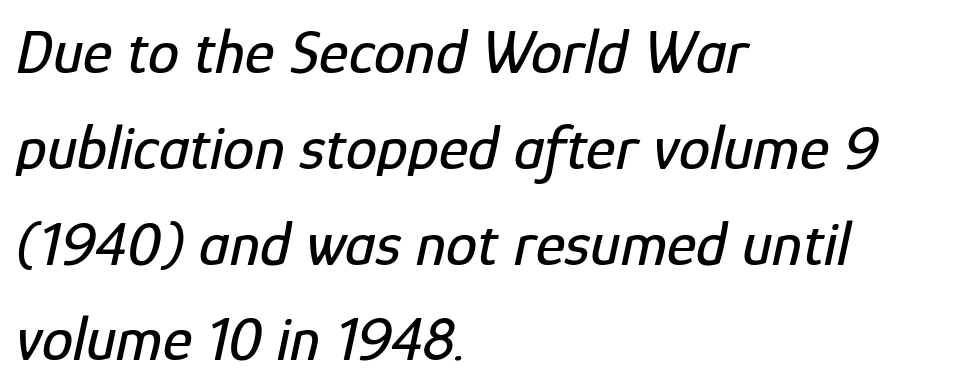
{"italic": "yes", "lean": "right", "slant_degrees": 12, "width": "condensed", "stroke_contrast": "low", "x_height": "medium", "monospaced": "no", "underline": "no", "align": "left", "line_spacing": "normal", "line_spacing_ratio": 1.52, "letter_spacing": "normal", "letter_spacing_em": 0.0, "glyph_px": 63}
